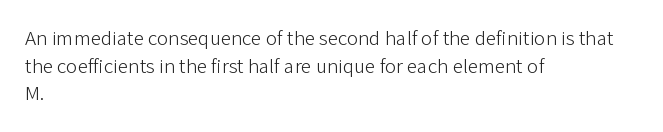
Every stem runs plumb, perpendicular to the baseline. Leftover space on each line is placed entirely after the last word. Check the space under the baseline: it is left empty. This reads as an unemphasized weight, regular at the heaviest. Caption: standard tracking, unaltered.
